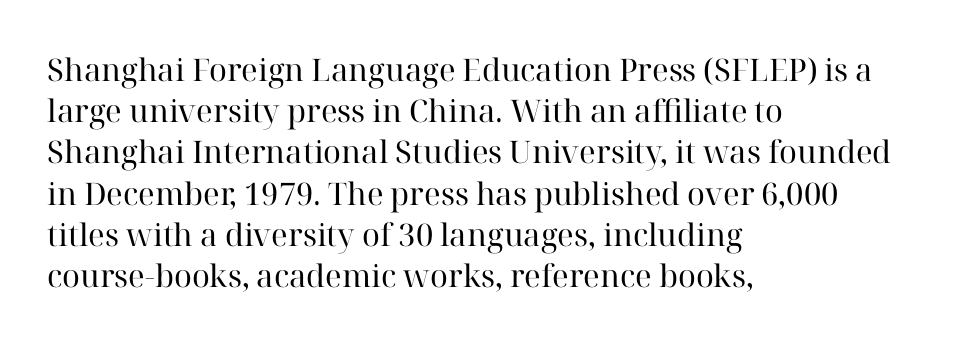
The image shows 31 px regular-weight serif type, upright; set left-aligned, normal line spacing (1.33x), normal letter spacing, not underlined; high stroke contrast and a medium x-height.
